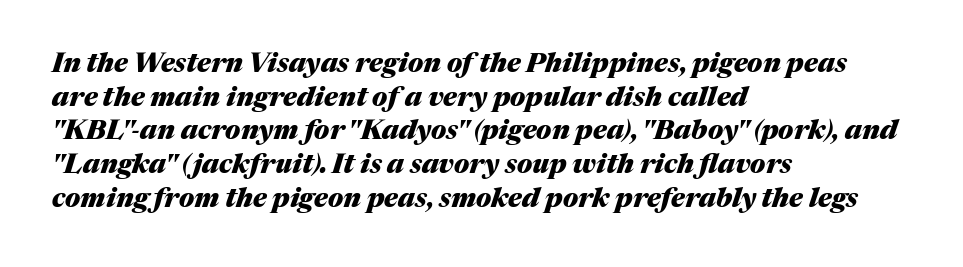
Notice how descenders clear the ascenders below comfortably — that's standard leading. Style check: oblique. The letters sit at their default tracking, neither squeezed nor spread. The glyphs are unaccompanied by any horizontal stroke below them. Typeset ragged right — the left edge is the straight one. Every letter is thick-stroked: bold, no question.
